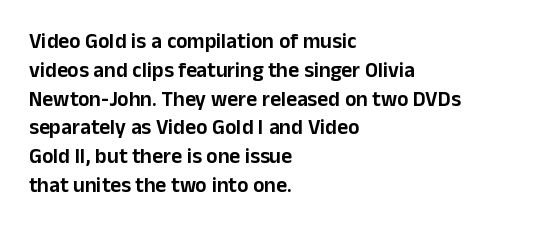
Q: Is the text italic (slanted)? A: No, it is upright.
Q: Is the text underlined? A: No.
Q: How is the paragraph aligned? A: Left-aligned.
Q: Is the spacing between letters normal or unusually wide? A: Normal.
Q: Is the spacing between lines tight, normal or loose? A: Normal.
